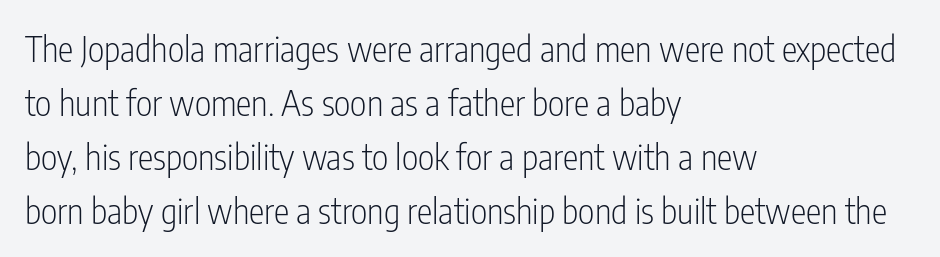
The image shows 35 px light, condensed sans-serif type, upright; set left-aligned, normal line spacing (1.54x), normal letter spacing, not underlined; low stroke contrast and a medium x-height.
